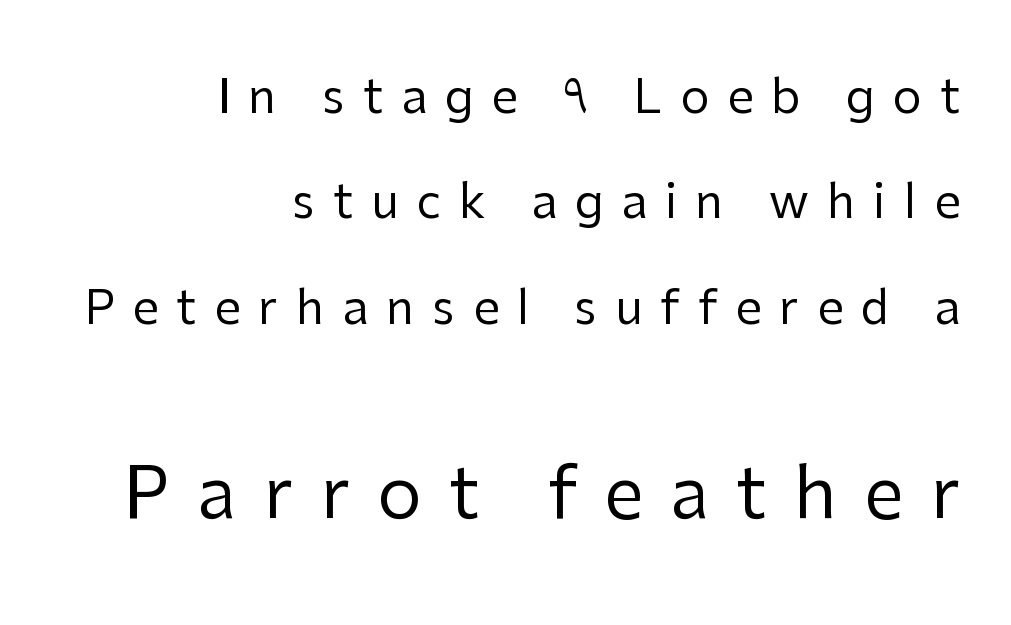
The image shows 71 px regular-weight sans-serif type, upright; set right-aligned, loose line spacing (2.24x), unusually wide letter spacing (+0.38 em), not underlined; the second (bottom) block is 1.51x larger; low stroke contrast and a medium x-height.
